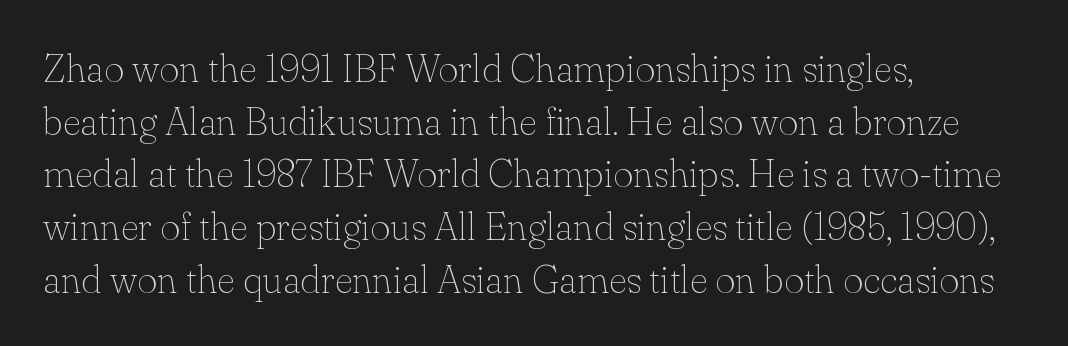
Q: Is the text bold? A: No.
Q: Is the text italic (slanted)? A: No, it is upright.
Q: Is the typeface a serif or a sans-serif typeface? A: Serif.
Q: Is the text underlined? A: No.
Q: How is the paragraph aligned? A: Left-aligned.
Q: Is the spacing between letters normal or unusually wide? A: Normal.
Q: Is the spacing between lines tight, normal or loose? A: Normal.
Q: Width (condensed, normal, or wide)? A: Normal.
Q: Stroke contrast? A: Low.
Q: x-height? A: Small.
Q: Monospaced? A: No.
